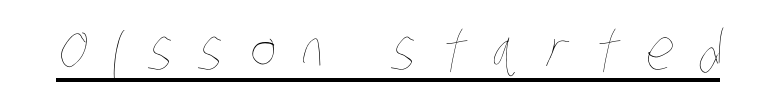
{"bold": "no", "weight": "thin", "width": "condensed", "stroke_contrast": "low", "x_height": "large", "monospaced": "no", "underline": "yes", "letter_spacing": "wide", "letter_spacing_em": 0.48, "glyph_px": 55}
